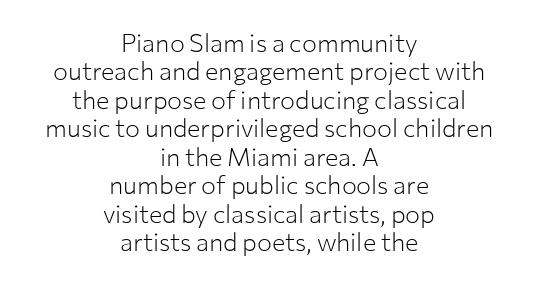
The image shows 25 px text type, upright; set centered, tight line spacing (1.14x), normal letter spacing, not underlined.
